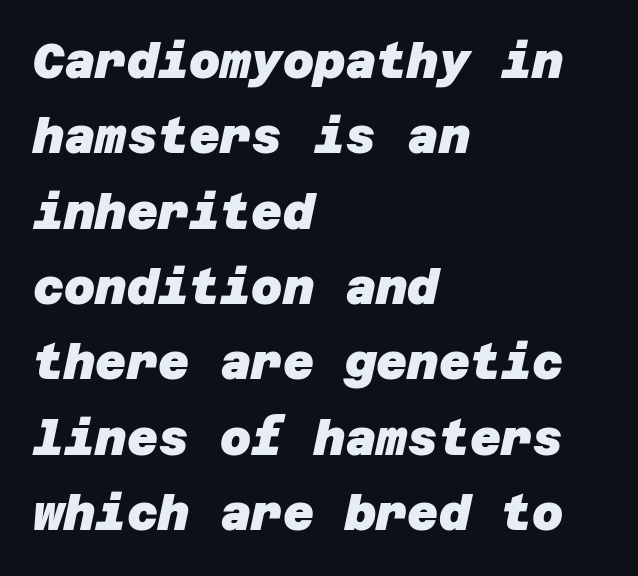
{"serif": "no", "bold": "yes", "weight": "heavy", "width": "normal", "stroke_contrast": "low", "x_height": "large", "underline": "no", "align": "left", "line_spacing": "normal", "line_spacing_ratio": 1.57, "letter_spacing": "normal", "letter_spacing_em": 0.0, "glyph_px": 48}
